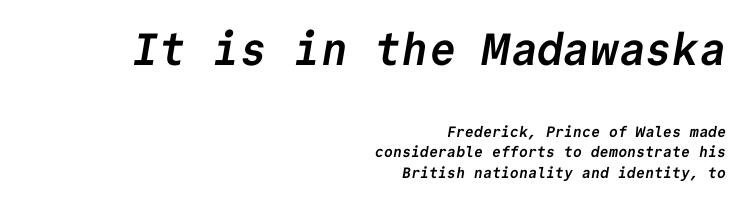
Typographically, this falls in the sans-serif category. Which chunk is bigger? The first one — the top block dwarfs the bottom. Typesetter's note: full bold, strokes at maximum text heaviness. The passage shown has conventional tracking throughout. The lines are quadded right. Interline gaps are of average width in this sample.
